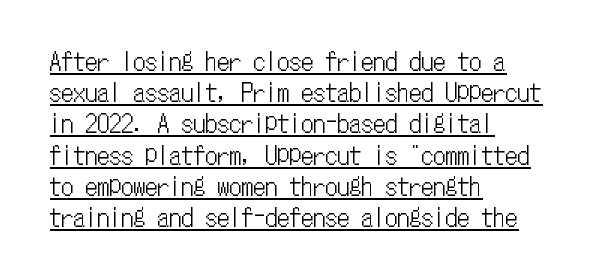
The image shows 24 px text type, upright; set left-aligned, normal line spacing (1.3x), normal letter spacing, underlined.
